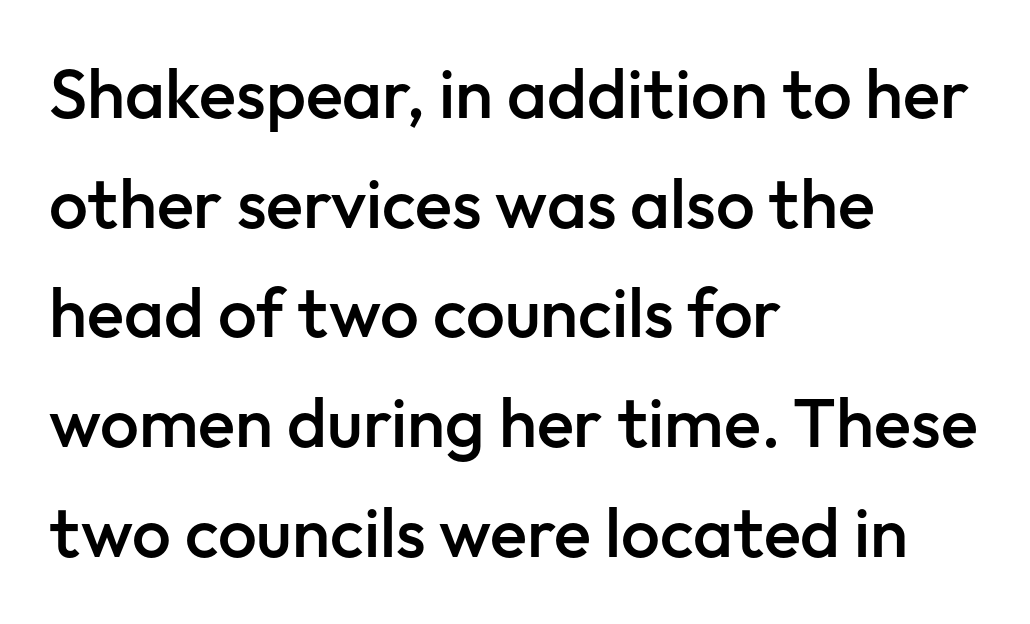
Q: Is the text bold? A: Semi-bold.
Q: Is the text italic (slanted)? A: No, it is upright.
Q: Is the typeface a serif or a sans-serif typeface? A: Sans-serif.
Q: Is the text underlined? A: No.
Q: How is the paragraph aligned? A: Left-aligned.
Q: Is the spacing between letters normal or unusually wide? A: Normal.
Q: Is the spacing between lines tight, normal or loose? A: Normal.
Q: Width (condensed, normal, or wide)? A: Normal.
Q: Stroke contrast? A: Low.
Q: x-height? A: Medium.
Q: Monospaced? A: No.
